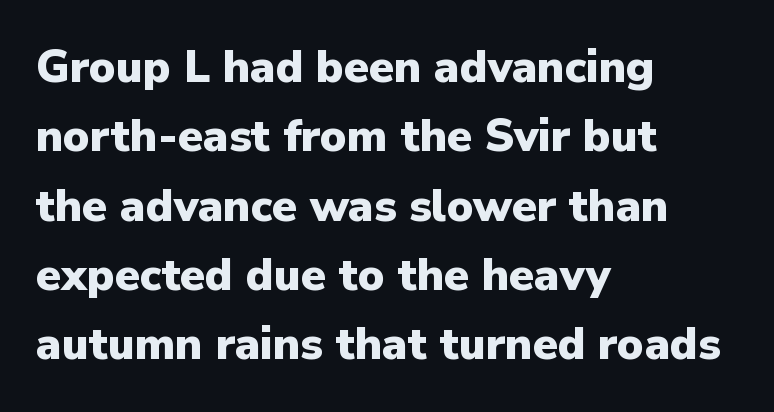
Note: no serifs on the glyphs. The gaps between neighbouring characters are ordinary and unremarkable. Do the characters align in a grid? No, the font is proportional. Alignment: flush left. How would I describe the line gaps? Plain and ordinary. The space beneath each line is pristine and unruled.
